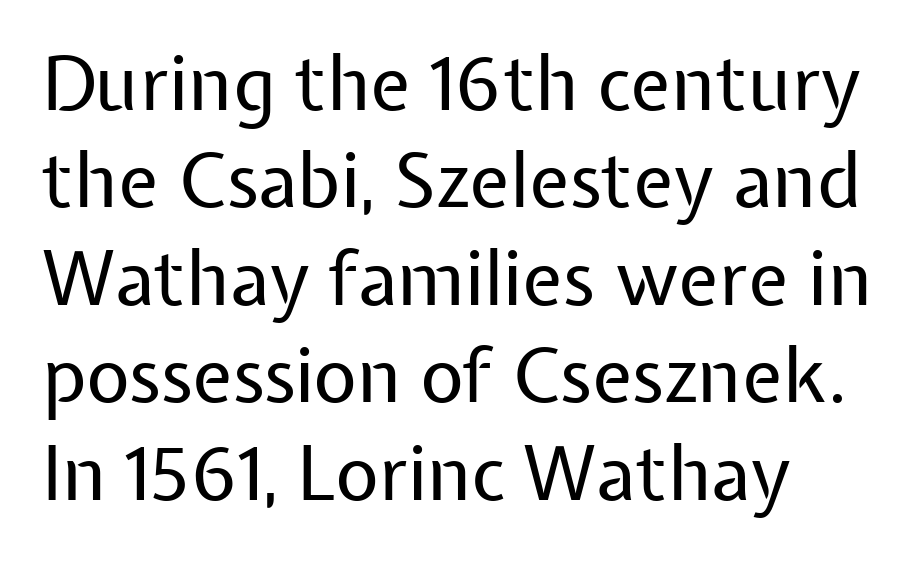
Q: Is the text bold? A: No.
Q: Is the text italic (slanted)? A: No, it is upright.
Q: Is the typeface a serif or a sans-serif typeface? A: Sans-serif.
Q: Is the text underlined? A: No.
Q: How is the paragraph aligned? A: Left-aligned.
Q: Is the spacing between letters normal or unusually wide? A: Normal.
Q: Is the spacing between lines tight, normal or loose? A: Normal.
Q: Width (condensed, normal, or wide)? A: Normal.
Q: Stroke contrast? A: Low.
Q: x-height? A: Medium.
Q: Monospaced? A: No.
